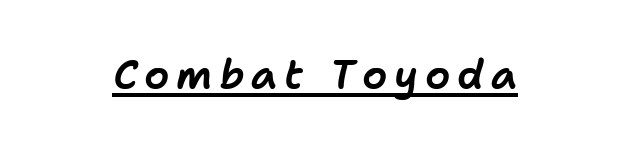
The image shows 40 px text type, italic (leaning right); set underlined; low stroke contrast and a medium x-height.
